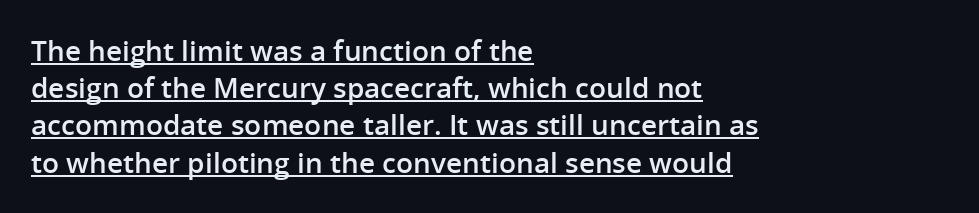
Are there feet on the stems? There aren't — it's a sans. You could call the tracking neutral — neither tight nor loose. A typesetter would call this proportional, since set widths differ per character. Moderately thickened strokes mark this as semibold type.
